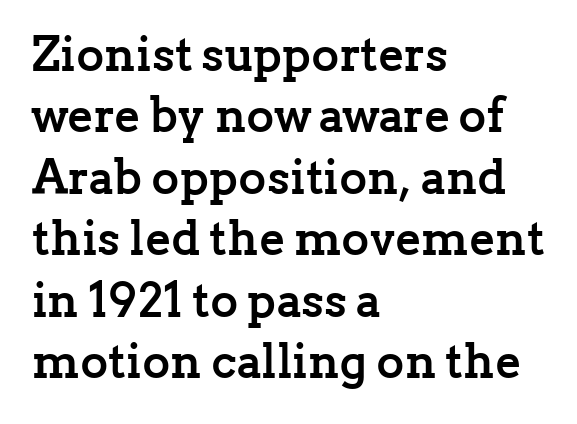
{"serif": "yes", "italic": "no", "bold": "yes", "weight": "semibold", "width": "normal", "stroke_contrast": "low", "x_height": "medium", "monospaced": "no", "underline": "no", "align": "left", "line_spacing": "normal", "line_spacing_ratio": 1.28, "letter_spacing": "normal", "letter_spacing_em": 0.0, "glyph_px": 48}
